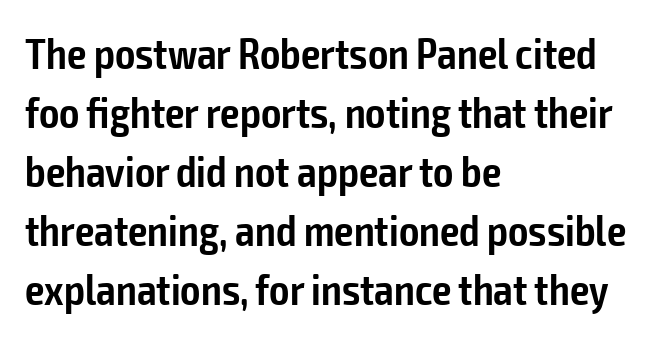
The image shows 43 px semibold, condensed sans-serif type, upright; set left-aligned, normal line spacing (1.37x), normal letter spacing, not underlined; low stroke contrast and a medium x-height.
